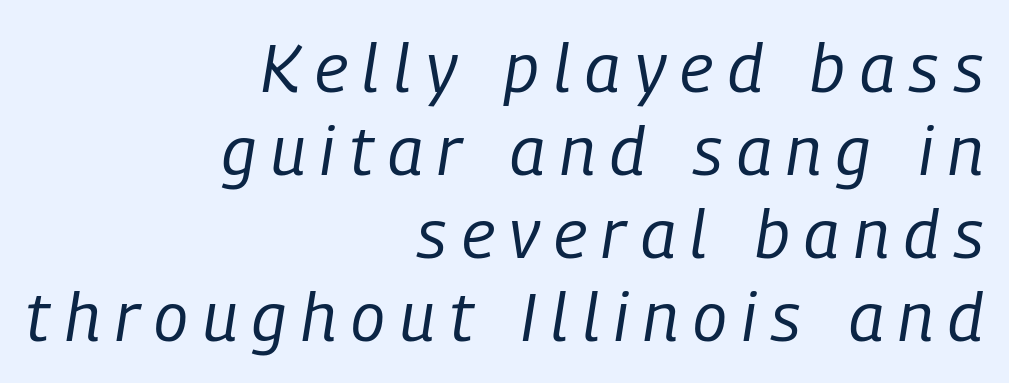
The image shows 68 px regular-weight, condensed type, italic (leaning right); set right-aligned, line spacing 1.22x, unusually wide letter spacing (+0.22 em), not underlined; low stroke contrast and a medium x-height.
